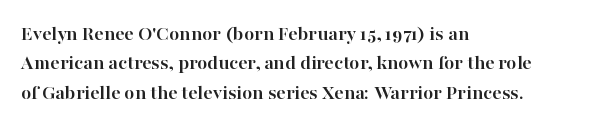
{"italic": "no", "bold": "yes", "underline": "no", "align": "left", "line_spacing": "normal", "line_spacing_ratio": 1.4, "letter_spacing": "normal", "letter_spacing_em": 0.0, "glyph_px": 21}
